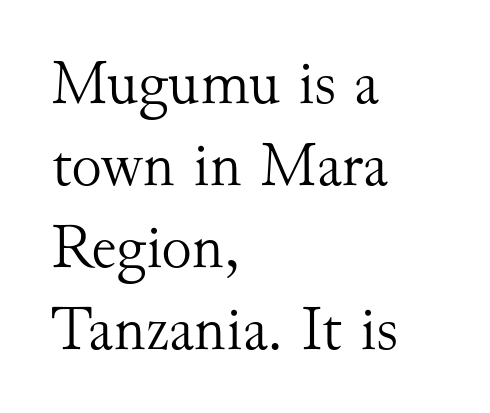
Leading: standard. Is this a sans? No — the strokes have serifs. Does the lettering tilt? It doesn't — this is upright. Varying glyph widths throughout — classic text-font behaviour. The rag falls on the right side of this text block. The horizontal fit of the characters is conventional and even.
